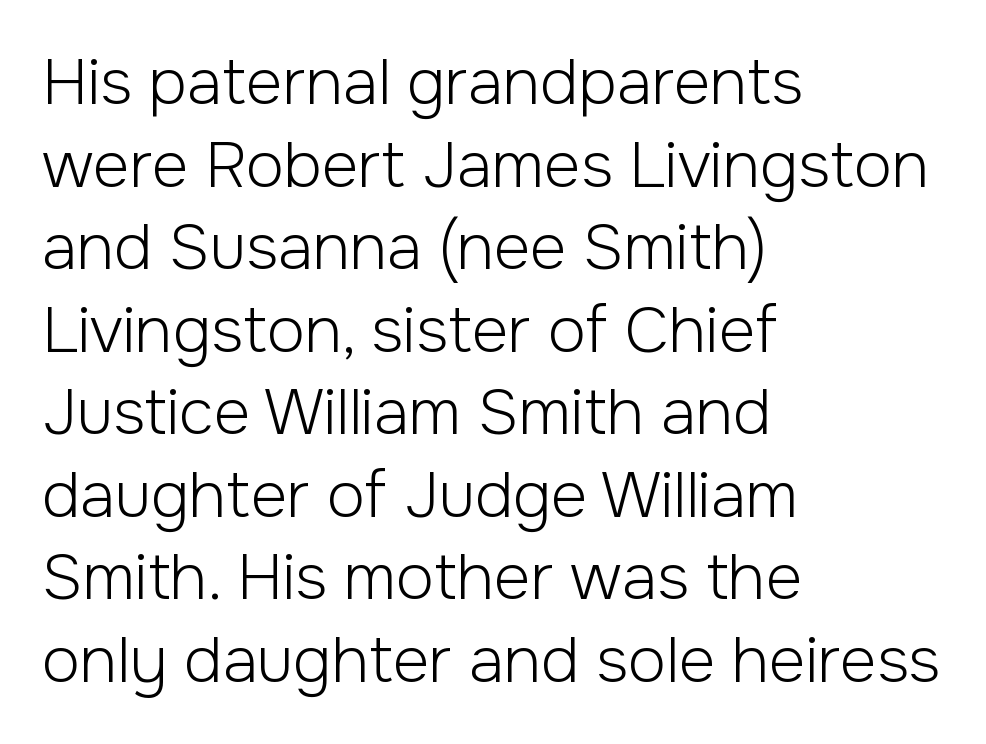
The image shows 63 px light sans-serif type, upright; set left-aligned, normal line spacing (1.31x), normal letter spacing, not underlined; low stroke contrast and a medium x-height.
